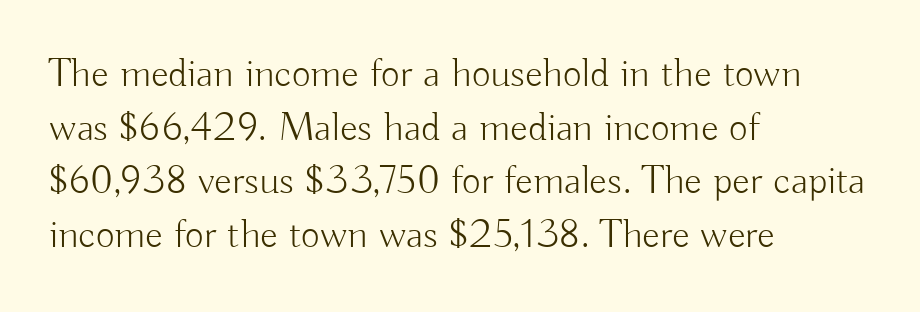
{"serif": "no", "italic": "no", "bold": "no", "weight": "light", "width": "normal", "stroke_contrast": "low", "x_height": "small", "monospaced": "no", "underline": "no", "align": "left", "line_spacing": "normal", "line_spacing_ratio": 1.31, "letter_spacing": "normal", "letter_spacing_em": 0.0, "glyph_px": 41}
